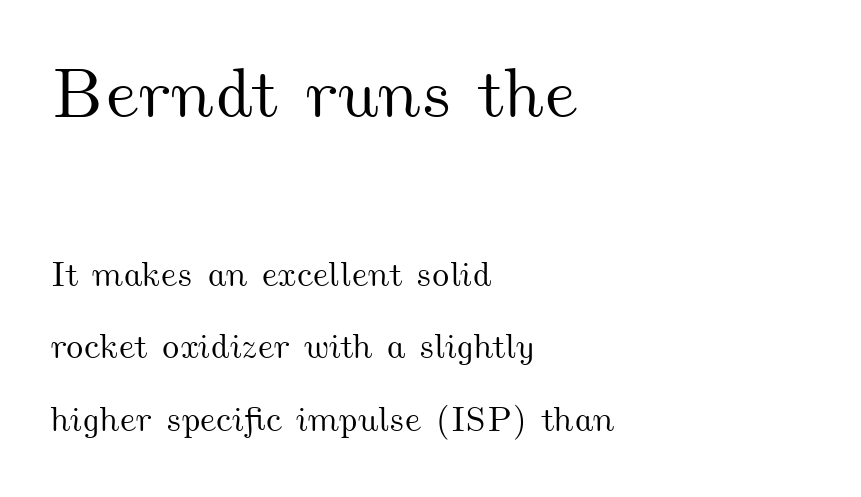
Q: Is the text underlined? A: No.
Q: How is the paragraph aligned? A: Left-aligned.
Q: Is the spacing between letters normal or unusually wide? A: Normal.
Q: Is the spacing between lines tight, normal or loose? A: Loose.
Q: Which block of text is set in a larger size, the first (top) or the second (bottom)? A: The first (top) one.
Q: Width (condensed, normal, or wide)? A: Wide.
Q: Stroke contrast? A: Medium.
Q: x-height? A: Small.
Q: Monospaced? A: No.
